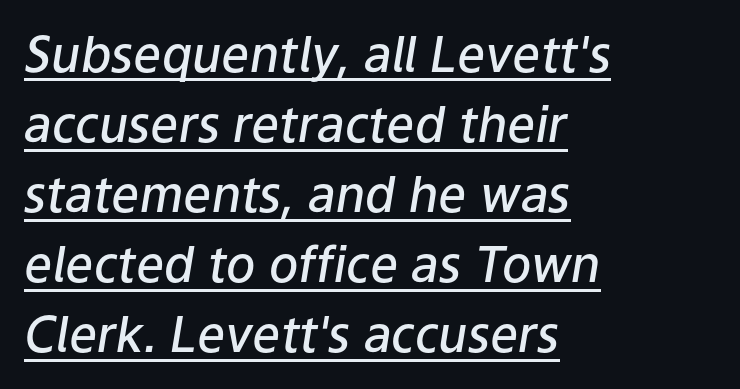
Q: Is the text bold? A: Semi-bold.
Q: Is the text italic (slanted)? A: Yes, it leans right by about 9 degrees.
Q: Is the text underlined? A: Yes.
Q: How is the paragraph aligned? A: Left-aligned.
Q: Is the spacing between letters normal or unusually wide? A: Normal.
Q: Is the spacing between lines tight, normal or loose? A: Normal.
Q: Width (condensed, normal, or wide)? A: Normal.
Q: Stroke contrast? A: Low.
Q: x-height? A: Medium.
Q: Monospaced? A: No.
